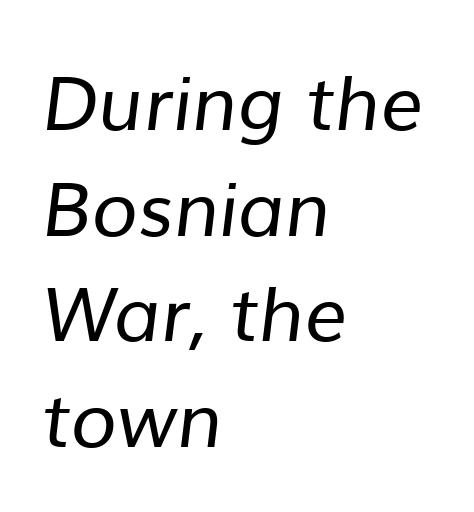
Q: Is the text bold? A: No.
Q: Is the typeface a serif or a sans-serif typeface? A: Sans-serif.
Q: Is the text underlined? A: No.
Q: How is the paragraph aligned? A: Left-aligned.
Q: Is the spacing between letters normal or unusually wide? A: Normal.
Q: Is the spacing between lines tight, normal or loose? A: Normal.
Q: Width (condensed, normal, or wide)? A: Normal.
Q: Stroke contrast? A: Low.
Q: x-height? A: Medium.
Q: Monospaced? A: No.
